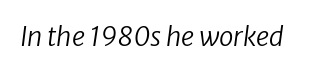
Q: Is the text bold? A: No.
Q: Is the text italic (slanted)? A: Yes, it leans right by about 8 degrees.
Q: Is the text underlined? A: No.
Q: Is the spacing between letters normal or unusually wide? A: Normal.
